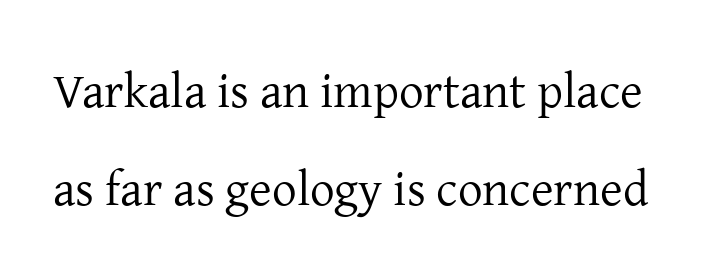
The image shows 49 px regular-weight serif type, upright; set loose line spacing (2.01x), normal letter spacing, not underlined; low stroke contrast and a medium x-height.
